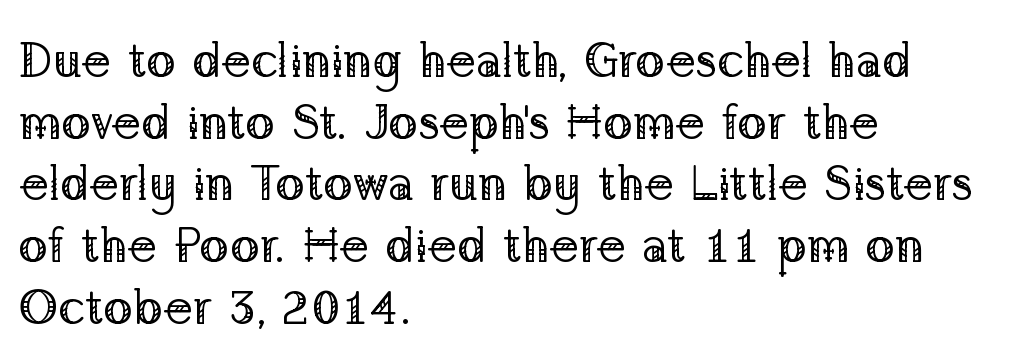
The cut favours lightness, reaching ordinary text weight at its darkest. Font category for this specimen: serif. The rendering uses natural spacing where letterforms have individual widths. Is the letter spacing exaggerated? No — it looks like the ordinary default. No italicization has been applied; the sample stays upright. Caption: multi-line text, flush left, ragged right.
